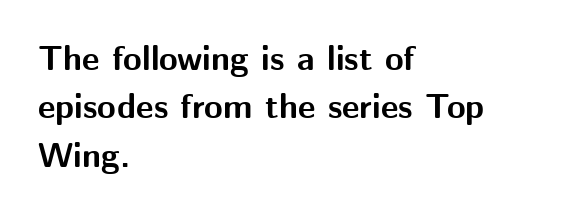
The axis of the letterforms is exactly vertical. A typesetter would call this proportional, since set widths differ per character. In terms of letterform style, serifs are entirely absent. Weight check: bold — yes, fully.
